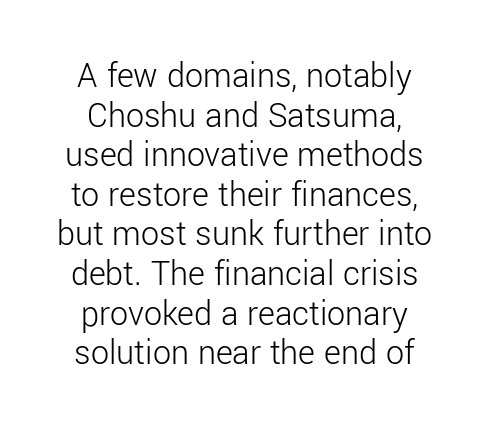
{"serif": "no", "italic": "no", "bold": "no", "weight": "light", "width": "normal", "stroke_contrast": "low", "x_height": "medium", "monospaced": "no", "underline": "no", "line_spacing": "tight", "line_spacing_ratio": 1.1, "letter_spacing": "normal", "letter_spacing_em": 0.0, "glyph_px": 36}
